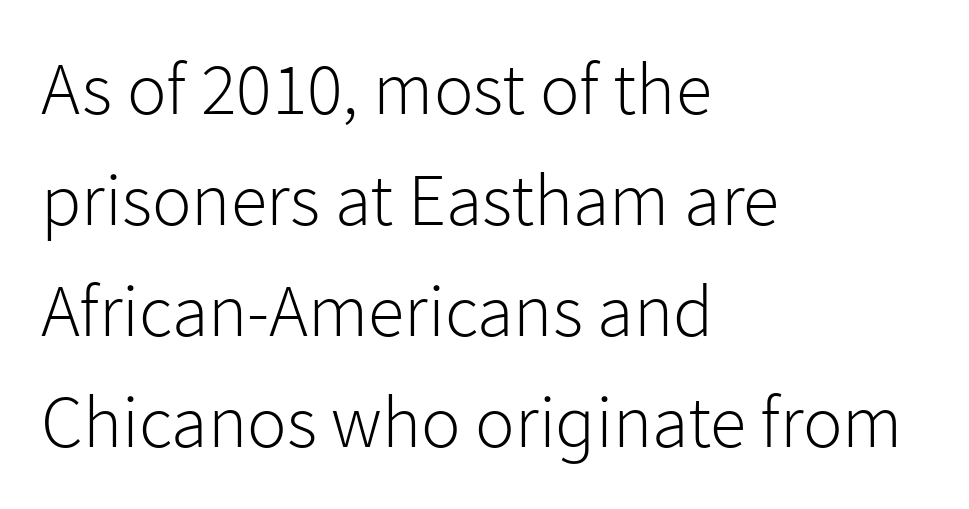
Italic? Not at all — the glyphs are vertical. Quick note: interline space is typical. Honestly, the letter spacing is just normal — you wouldn't notice it. These lines are rendered in a variable-pitch font. The glyphs are unaccompanied by any horizontal stroke below them. Horizontally, the lines are justified to the leading edge only.
